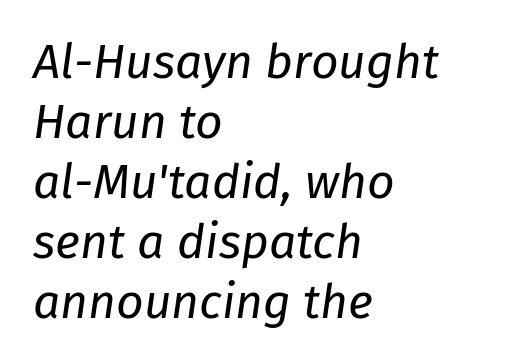
The image shows 48 px regular-weight type, italic (leaning right); set left-aligned, normal line spacing (1.25x), normal letter spacing, not underlined; low stroke contrast and a medium x-height.
